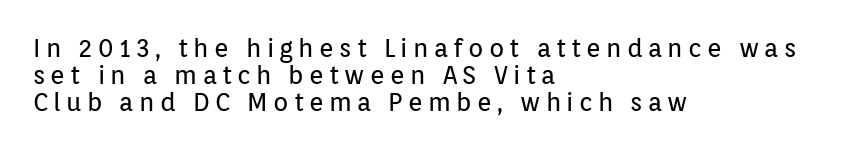
{"italic": "no", "bold": "no", "underline": "no", "align": "left", "line_spacing": "tight", "line_spacing_ratio": 1.08, "letter_spacing": "wide", "letter_spacing_em": 0.21, "glyph_px": 25}
